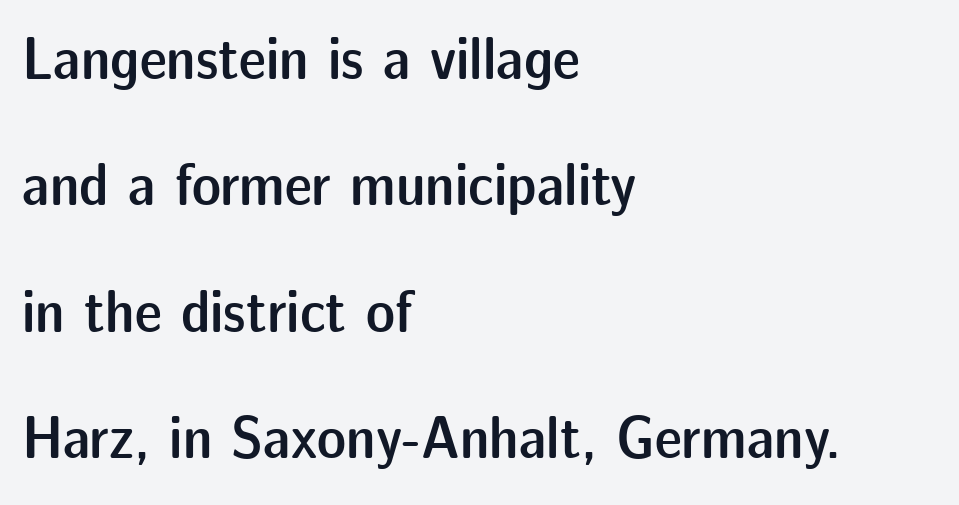
{"serif": "no", "italic": "no", "bold": "semi", "weight": "semibold", "width": "normal", "stroke_contrast": "low", "x_height": "medium", "monospaced": "no", "underline": "no", "align": "left", "line_spacing": "loose", "line_spacing_ratio": 2.07, "letter_spacing": "normal", "letter_spacing_em": 0.0, "glyph_px": 61}
